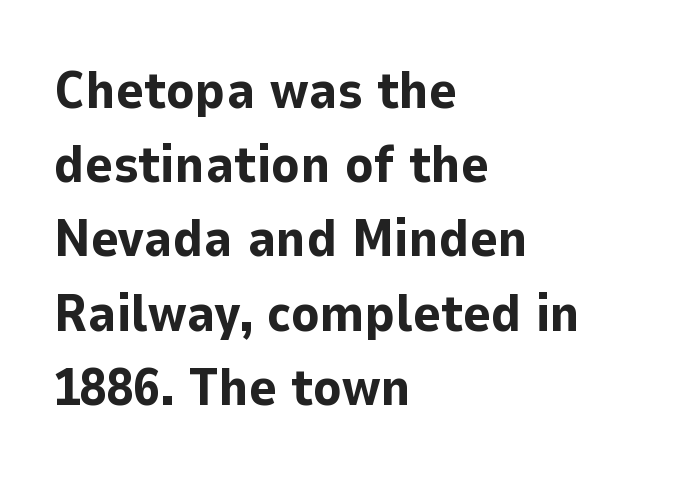
Q: Is the text bold? A: Yes.
Q: Is the text italic (slanted)? A: No, it is upright.
Q: Is the typeface a serif or a sans-serif typeface? A: Sans-serif.
Q: Is the text underlined? A: No.
Q: How is the paragraph aligned? A: Left-aligned.
Q: Is the spacing between letters normal or unusually wide? A: Normal.
Q: Is the spacing between lines tight, normal or loose? A: Normal.
Q: Width (condensed, normal, or wide)? A: Normal.
Q: Stroke contrast? A: Low.
Q: x-height? A: Medium.
Q: Monospaced? A: No.
